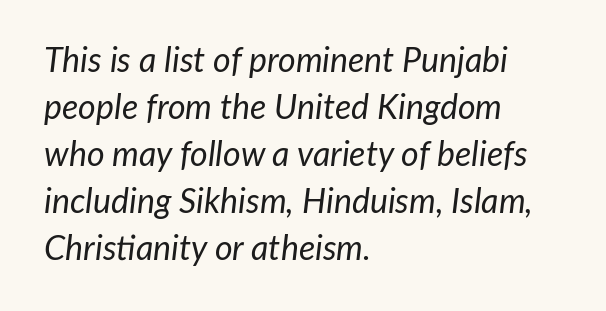
The compositor pushed each line to the left boundary. The letters advance in unequal steps, a hallmark of proportional type. Successive baselines arrive at the customary interval. Compared with typical body copy, the letter spacing here is the same. Plain, unruled lines of type. Looking at the ascenders, they clearly lean.
